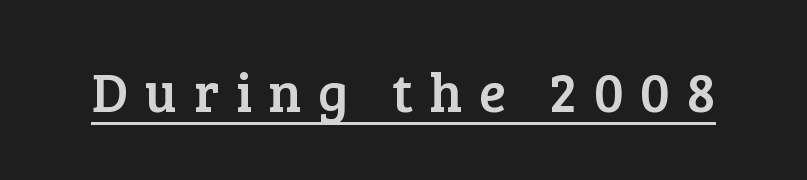
{"serif": "yes", "italic": "no", "width": "normal", "stroke_contrast": "low", "x_height": "medium", "monospaced": "no", "underline": "yes", "letter_spacing": "wide", "letter_spacing_em": 0.3, "glyph_px": 55}
